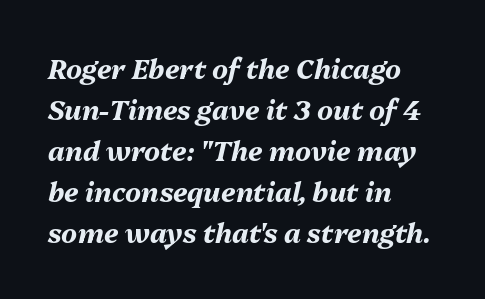
{"italic": "yes", "lean": "right", "slant_degrees": 13, "bold": "yes", "underline": "no", "align": "left", "line_spacing": "normal", "line_spacing_ratio": 1.52, "letter_spacing": "normal", "letter_spacing_em": 0.0, "glyph_px": 27}
